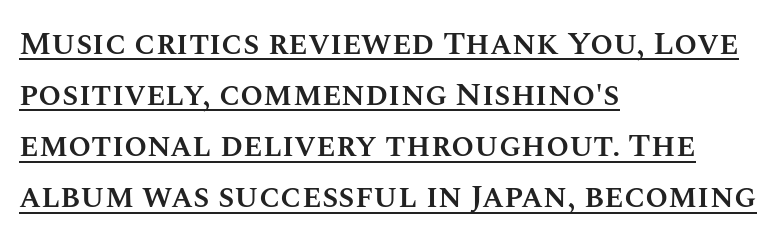
{"italic": "no", "bold": "semi", "weight": "semibold", "width": "normal", "stroke_contrast": "medium", "x_height": "large", "monospaced": "no", "underline": "yes", "align": "left", "line_spacing": "normal", "line_spacing_ratio": 1.55, "letter_spacing": "normal", "letter_spacing_em": 0.0, "glyph_px": 33}
